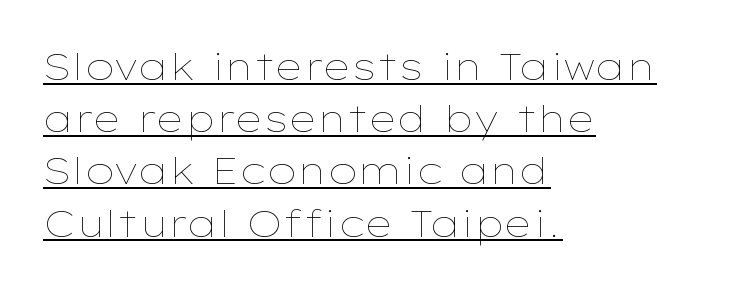
Q: Is the text bold? A: No.
Q: Is the text italic (slanted)? A: No, it is upright.
Q: Is the text underlined? A: Yes.
Q: How is the paragraph aligned? A: Left-aligned.
Q: Is the spacing between letters normal or unusually wide? A: Normal.
Q: Is the spacing between lines tight, normal or loose? A: Normal.
Q: Width (condensed, normal, or wide)? A: Wide.
Q: Stroke contrast? A: Low.
Q: x-height? A: Medium.
Q: Monospaced? A: No.
